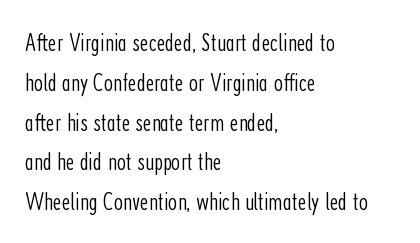
Q: Is the text bold? A: No.
Q: Is the text italic (slanted)? A: No, it is upright.
Q: Is the text underlined? A: No.
Q: How is the paragraph aligned? A: Left-aligned.
Q: Is the spacing between letters normal or unusually wide? A: Normal.
Q: Is the spacing between lines tight, normal or loose? A: Normal.
